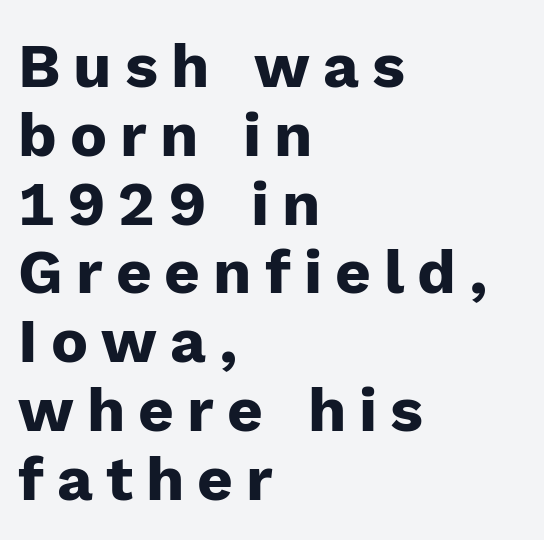
The image shows 62 px heavy sans-serif type, upright; set left-aligned, tight line spacing (1.11x), unusually wide letter spacing (+0.21 em), not underlined; low stroke contrast and a medium x-height.
